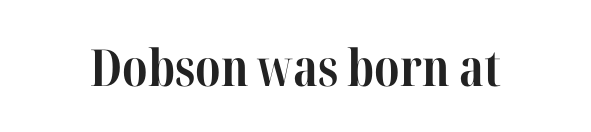
{"serif": "yes", "italic": "no", "bold": "yes", "weight": "bold", "width": "condensed", "stroke_contrast": "high", "x_height": "medium", "monospaced": "no", "underline": "no", "letter_spacing": "normal", "letter_spacing_em": 0.0, "glyph_px": 51}
